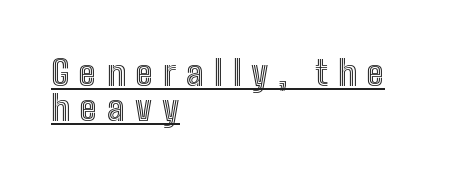
The image shows 35 px condensed type, upright; set left-aligned, tight line spacing (1.0x), unusually wide letter spacing (+0.29 em), underlined; a medium x-height.
